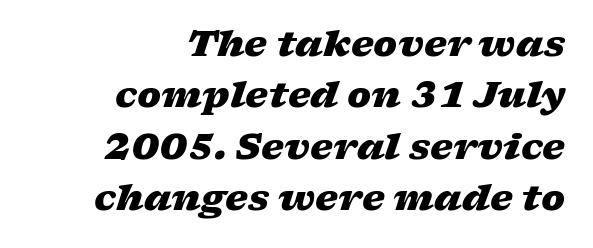
Q: Is the text bold? A: Yes.
Q: Is the text italic (slanted)? A: Yes, it leans right by about 17 degrees.
Q: Is the text underlined? A: No.
Q: How is the paragraph aligned? A: Right-aligned.
Q: Is the spacing between letters normal or unusually wide? A: Normal.
Q: Is the spacing between lines tight, normal or loose? A: Normal.
Q: Width (condensed, normal, or wide)? A: Wide.
Q: Stroke contrast? A: Low.
Q: x-height? A: Medium.
Q: Monospaced? A: No.
